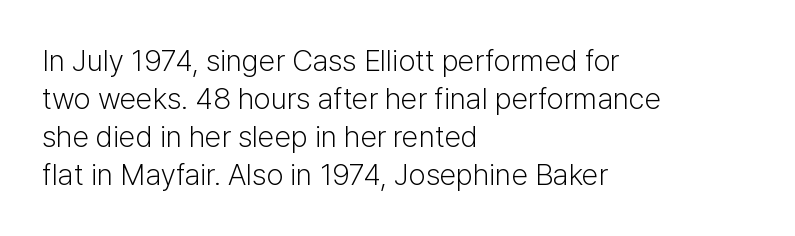
A clean baseline with only descenders dipping below it. A typesetter would mark this as roman, not italic. Looks like regular typesetting: each glyph gets only the width it needs. Compared with typical paragraphs, the rows here are spaced about the same. The passage shown is typeset with a sans-serif family.
